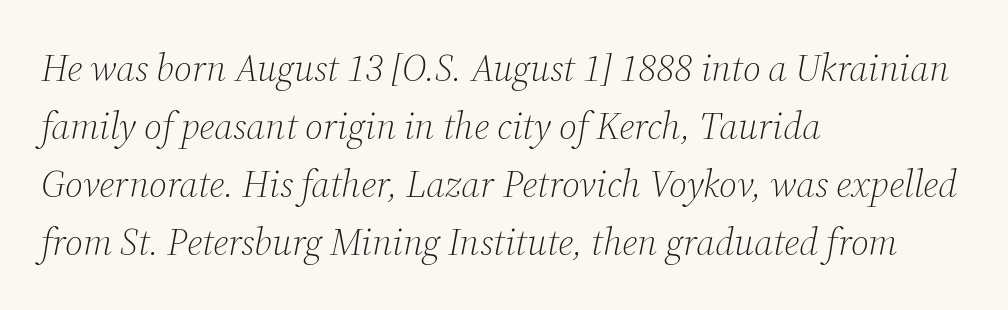
Bare-footed words on every line. Notice how descenders clear the ascenders below comfortably — that's standard leading. This sample uses a serif face. Does the copy run flush right? No — it runs flush left.
